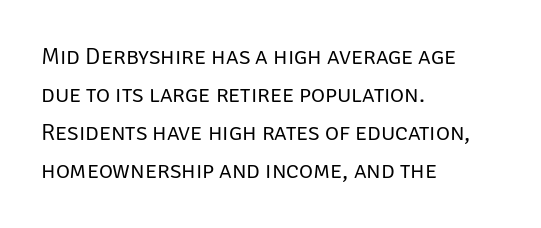
{"italic": "no", "bold": "no", "underline": "no", "align": "left", "line_spacing": "normal", "line_spacing_ratio": 1.59, "letter_spacing": "normal", "letter_spacing_em": 0.0, "glyph_px": 24}
